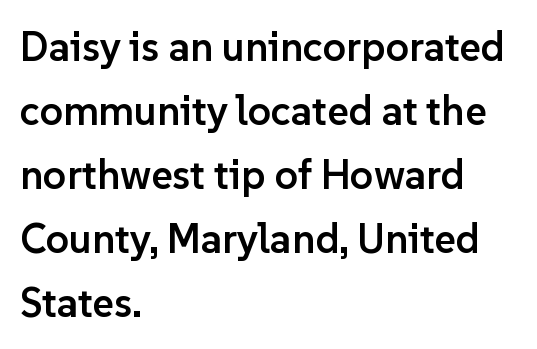
{"serif": "no", "italic": "no", "bold": "semi", "weight": "semibold", "width": "normal", "stroke_contrast": "low", "x_height": "medium", "monospaced": "no", "underline": "no", "align": "left", "line_spacing": "normal", "line_spacing_ratio": 1.56, "letter_spacing": "normal", "letter_spacing_em": 0.0, "glyph_px": 41}
